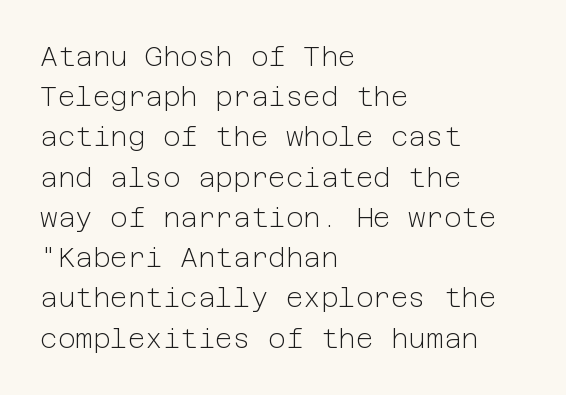
{"italic": "no", "bold": "no", "underline": "no", "align": "left", "line_spacing": "normal", "line_spacing_ratio": 1.49, "letter_spacing": "normal", "letter_spacing_em": 0.0, "glyph_px": 27}
